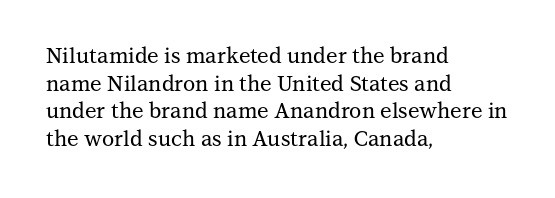
Q: Is the text italic (slanted)? A: No, it is upright.
Q: Is the text underlined? A: No.
Q: How is the paragraph aligned? A: Left-aligned.
Q: Is the spacing between letters normal or unusually wide? A: Normal.
Q: Is the spacing between lines tight, normal or loose? A: Normal.
